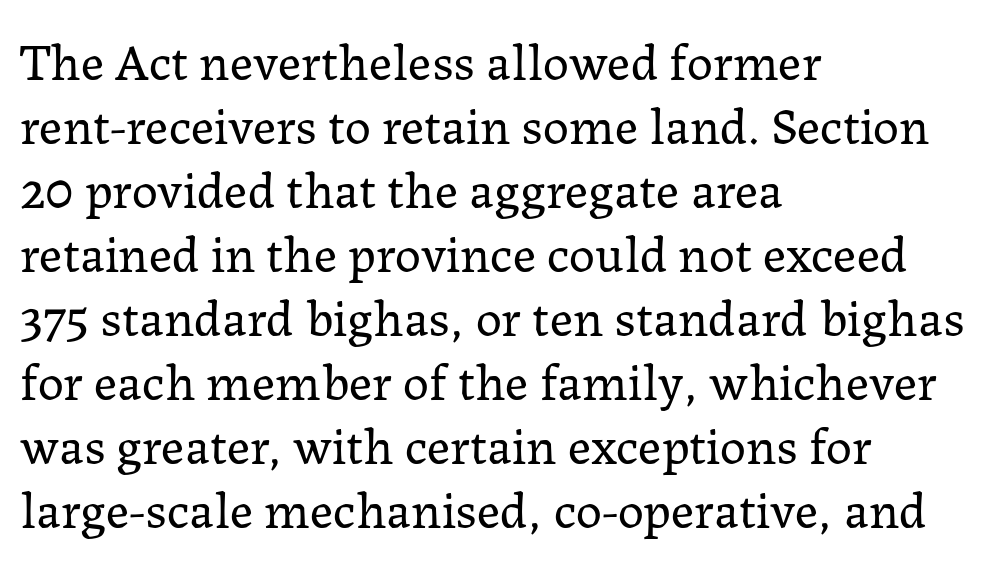
{"serif": "yes", "italic": "no", "bold": "no", "weight": "regular", "width": "normal", "stroke_contrast": "low", "x_height": "medium", "monospaced": "no", "underline": "no", "align": "left", "line_spacing_ratio": 1.23, "letter_spacing": "normal", "letter_spacing_em": 0.0, "glyph_px": 52}
